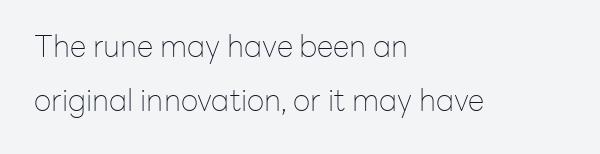
Stem width sits at or under what a default text font uses. No word sits above an underline. Every character sits straight up, as roman type does. One-word summary of the alignment: left.
